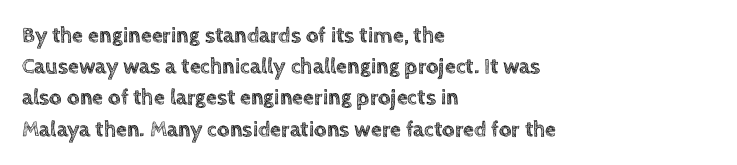
Nope, not italic — everything's standing straight. You could call the tracking neutral — neither tight nor loose. Descenders hang freely into open space. Vertical spacing — default. The compositor pushed each line to the left boundary.
